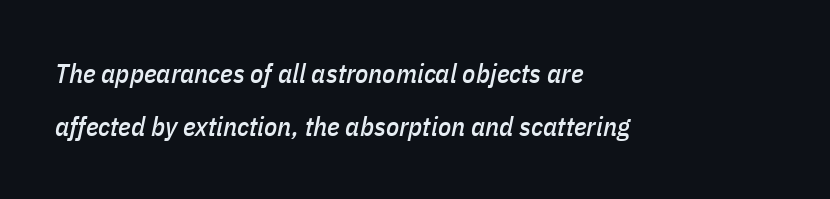
Q: Is the text italic (slanted)? A: Yes, it leans right by about 11 degrees.
Q: Is the text underlined? A: No.
Q: How is the paragraph aligned? A: Left-aligned.
Q: Is the spacing between letters normal or unusually wide? A: Normal.
Q: Is the spacing between lines tight, normal or loose? A: Loose.
